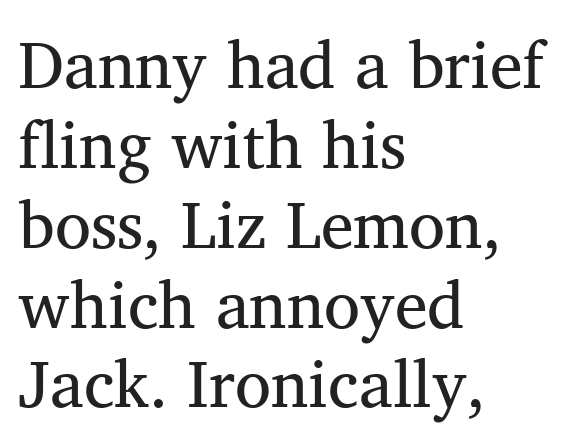
Q: Is the text italic (slanted)? A: No, it is upright.
Q: Is the typeface a serif or a sans-serif typeface? A: Serif.
Q: Is the text underlined? A: No.
Q: How is the paragraph aligned? A: Left-aligned.
Q: Is the spacing between letters normal or unusually wide? A: Normal.
Q: Width (condensed, normal, or wide)? A: Normal.
Q: Stroke contrast? A: Medium.
Q: x-height? A: Medium.
Q: Monospaced? A: No.
